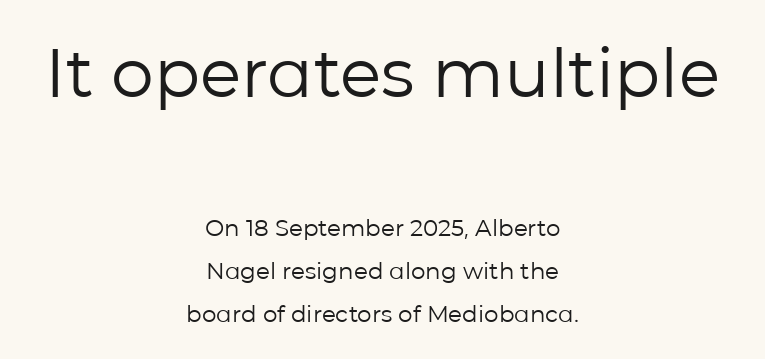
{"serif": "no", "italic": "no", "bold": "no", "weight": "regular", "width": "normal", "stroke_contrast": "low", "x_height": "medium", "monospaced": "no", "underline": "no", "align": "center", "line_spacing_ratio": 1.87, "letter_spacing": "normal", "letter_spacing_em": 0.0, "larger_block": "first", "size_ratio": 2.96, "glyph_px": 68}
